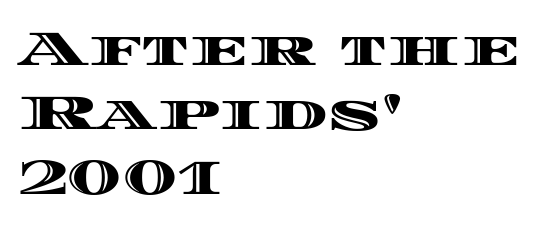
Q: Is the text italic (slanted)? A: No, it is upright.
Q: Is the text underlined? A: No.
Q: How is the paragraph aligned? A: Left-aligned.
Q: Is the spacing between letters normal or unusually wide? A: Normal.
Q: Is the spacing between lines tight, normal or loose? A: Normal.
Q: Width (condensed, normal, or wide)? A: Wide.
Q: x-height? A: Large.
Q: Monospaced? A: No.
